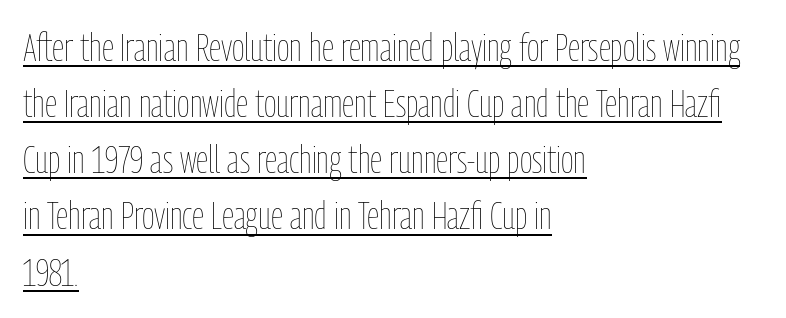
Q: Is the text bold? A: No.
Q: Is the text italic (slanted)? A: No, it is upright.
Q: Is the text underlined? A: Yes.
Q: How is the paragraph aligned? A: Left-aligned.
Q: Is the spacing between letters normal or unusually wide? A: Normal.
Q: Is the spacing between lines tight, normal or loose? A: Normal.
Q: Width (condensed, normal, or wide)? A: Condensed.
Q: Stroke contrast? A: Low.
Q: x-height? A: Medium.
Q: Monospaced? A: No.
